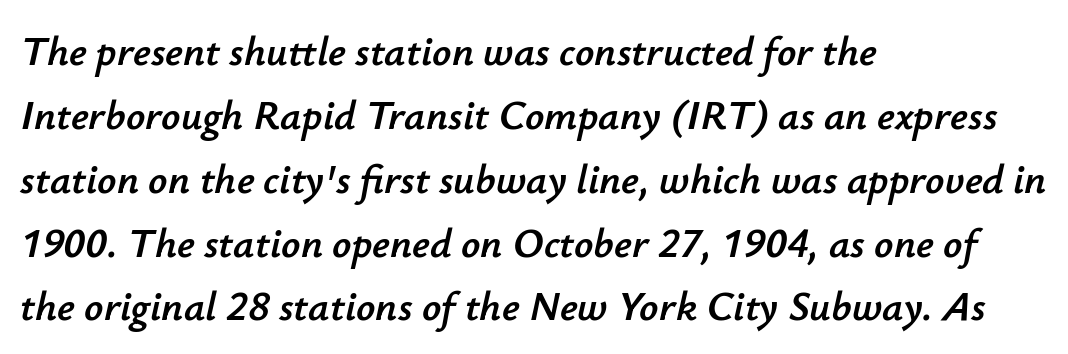
The setting favours the left margin, as ordinary paragraphs usually do. No extra tracking has been applied to these lines. The rendering applies a slant to the glyphs. Decoration check: the copy has no underline.
